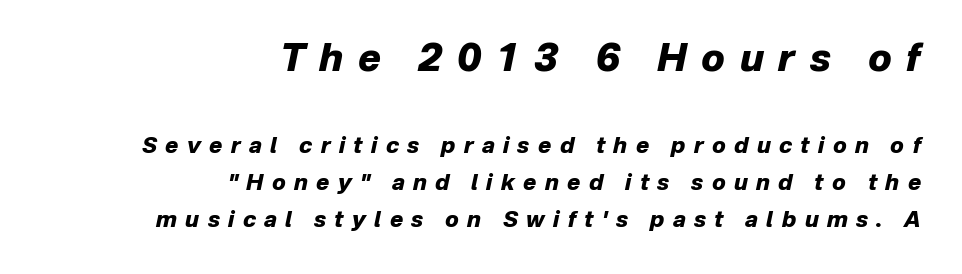
The first block has been scaled up relative to the second. This sample has the flowing, uneven cadence of proportional lettering. The glyphs are unaccompanied by any horizontal stroke below them. In terms of letterspacing, this is a distinctly airy, spread setting.
